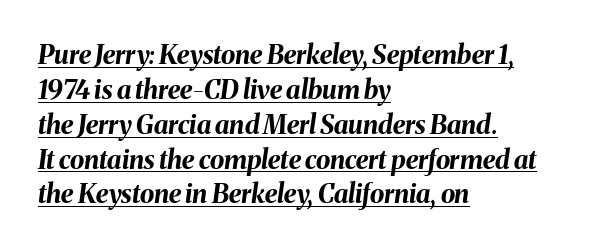
Check the space under the baseline: a stroke is drawn there. Rows of type keep a routine distance in the vertical direction. Observe the ordinary spacing: letters are neighbours, not strangers. This is heavy type, rendered in bold.
